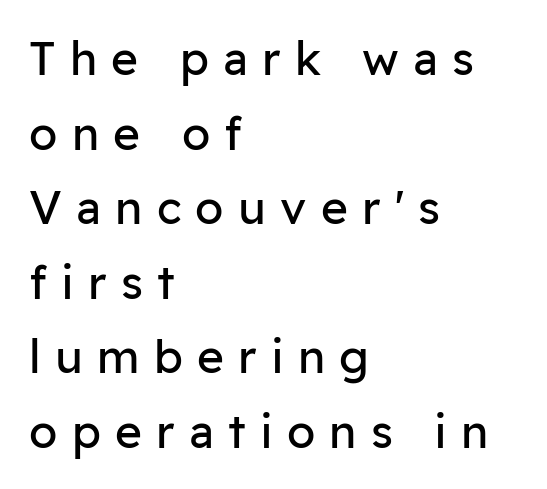
Check the space under the baseline: it is left empty. The passage is arranged the way most books set body copy — flush left. The letterforms sit at book weight or below. What stands out about the letter spacing? Its width — letters are far apart.
